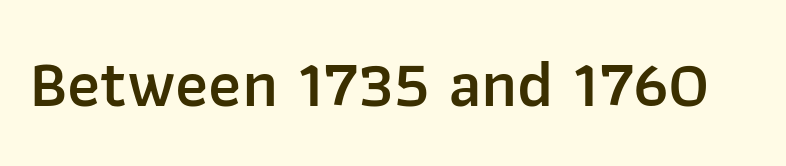
Looks like regular typesetting: each glyph gets only the width it needs. A somewhat darkened texture: the type is semibold rather than bold. Nope, no serifs anywhere on these letters. Italic? Not at all — the glyphs are vertical. The letters sit at their default tracking, neither squeezed nor spread.
